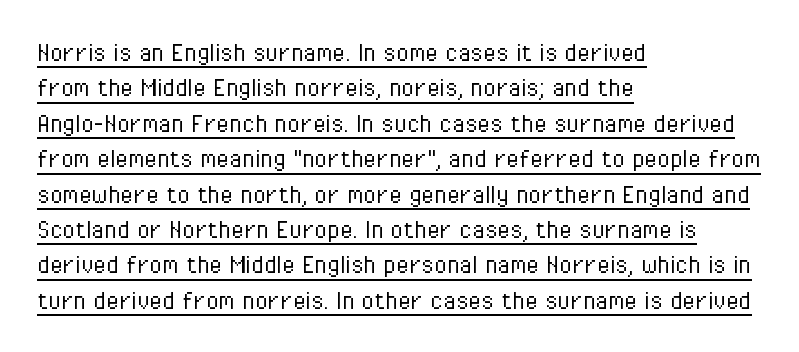
The image shows 29 px light, condensed sans-serif type, upright; set left-aligned, line spacing 1.22x, normal letter spacing, underlined; low stroke contrast and a medium x-height.
